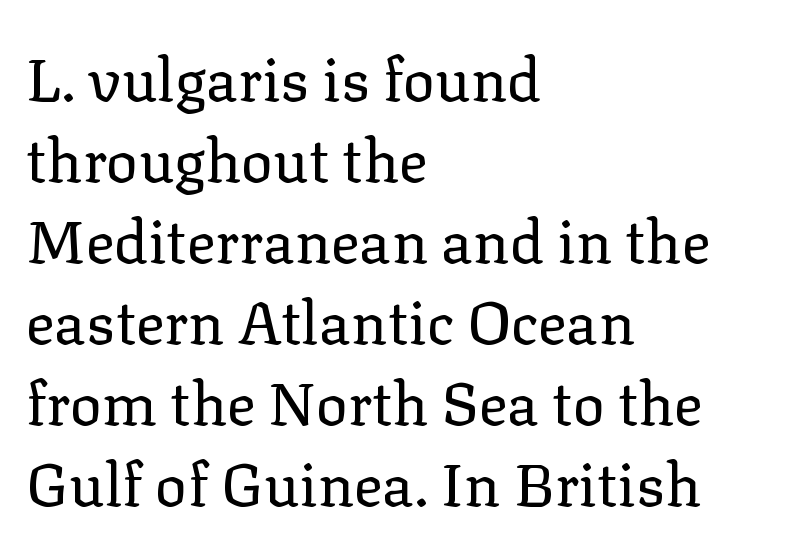
{"serif": "yes", "italic": "no", "bold": "no", "weight": "regular", "width": "normal", "stroke_contrast": "low", "x_height": "medium", "monospaced": "no", "underline": "no", "align": "left", "line_spacing": "normal", "line_spacing_ratio": 1.35, "letter_spacing": "normal", "letter_spacing_em": 0.0, "glyph_px": 60}
